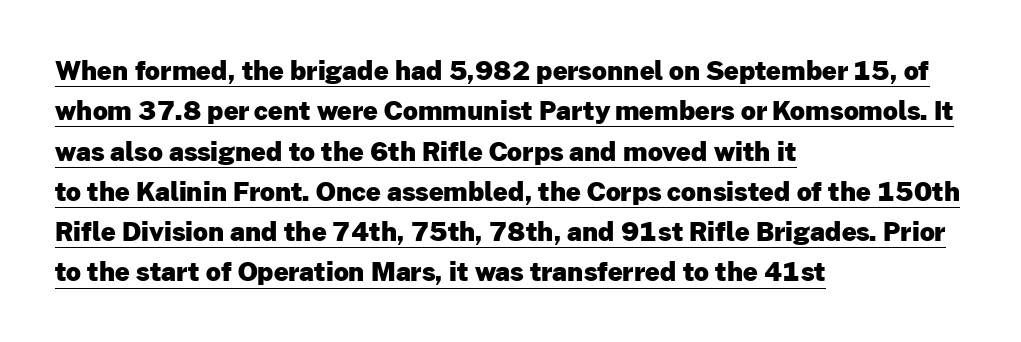
{"italic": "no", "bold": "yes", "underline": "yes", "align": "left", "line_spacing": "normal", "line_spacing_ratio": 1.55, "letter_spacing": "normal", "letter_spacing_em": 0.0, "glyph_px": 26}
